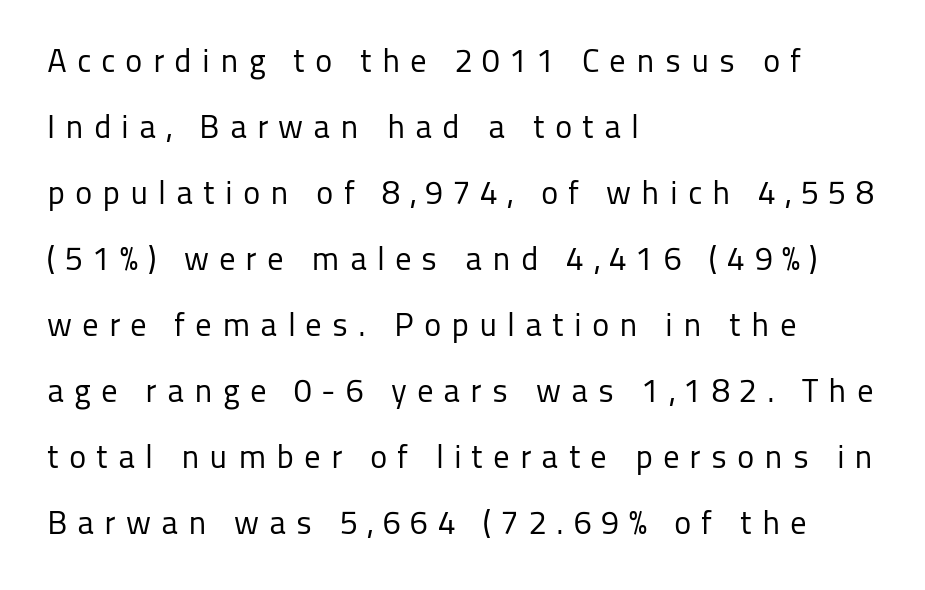
{"serif": "no", "italic": "no", "bold": "no", "weight": "regular", "width": "normal", "stroke_contrast": "low", "x_height": "medium", "monospaced": "no", "underline": "no", "align": "left", "line_spacing": "loose", "line_spacing_ratio": 2.0, "letter_spacing": "wide", "letter_spacing_em": 0.3, "glyph_px": 33}
